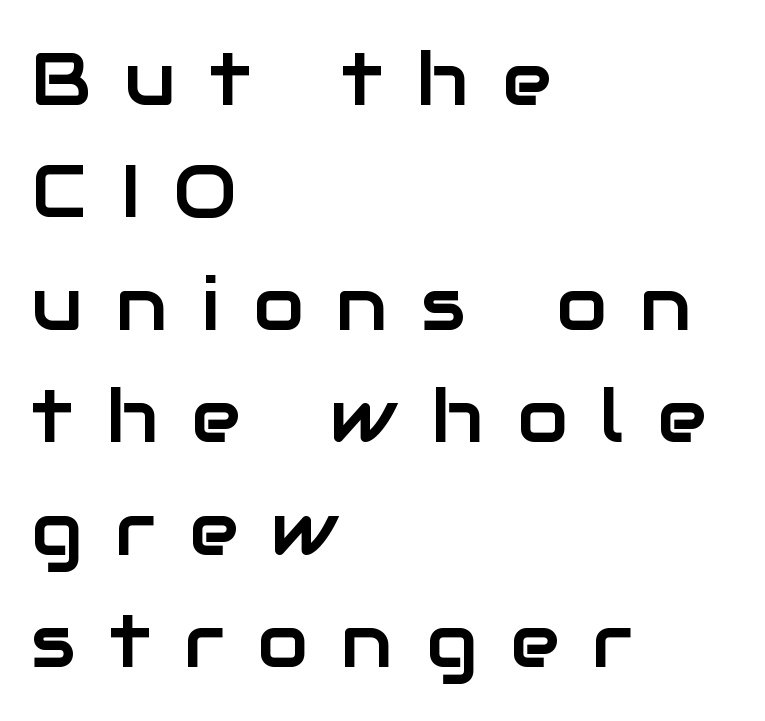
Casual observation: everything's shoved over to the left. These lines were composed using upright roman letters. Clear beneath every line of the passage. Serifs: no, the terminals of the letterforms are clean. Interline gaps are of average width in this sample. This sample has the flowing, uneven cadence of proportional lettering.
